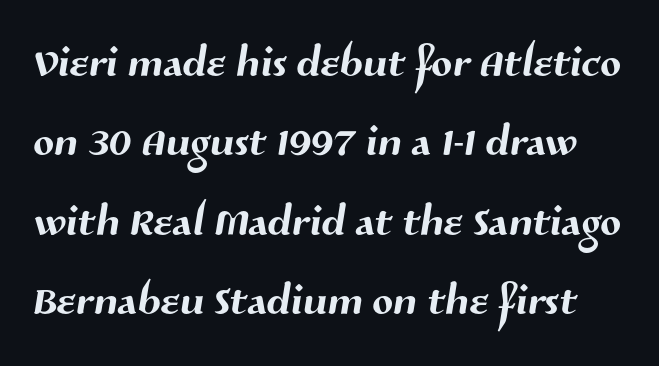
Does extra space separate the letters? No, they use regular spacing. Check the space under the baseline: it is left empty. Quick note: interline space is typical. The letters advance in unequal steps, a hallmark of proportional type.
